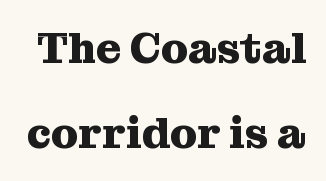
{"serif": "yes", "italic": "no", "bold": "yes", "weight": "heavy", "width": "normal", "stroke_contrast": "medium", "x_height": "medium", "monospaced": "no", "underline": "no", "line_spacing": "loose", "line_spacing_ratio": 1.97, "letter_spacing": "normal", "letter_spacing_em": 0.0, "glyph_px": 43}
